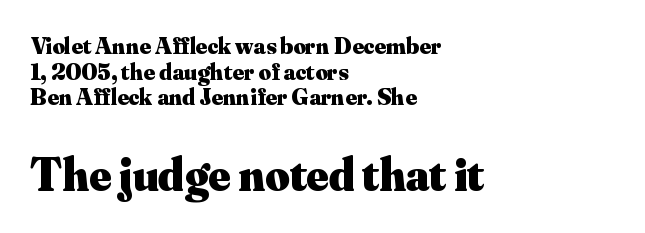
The image shows 47 px heavy serif type, upright; set left-aligned, tight line spacing (1.07x), normal letter spacing, not underlined; the second (bottom) block is 1.96x larger; medium stroke contrast and a small x-height.
